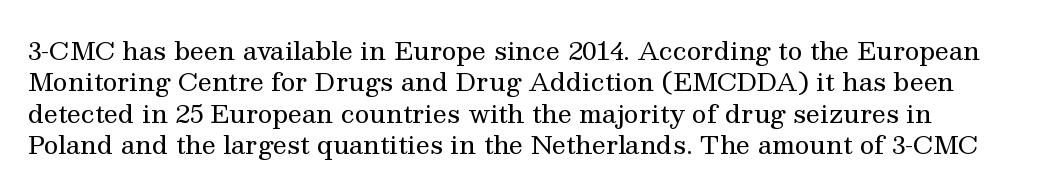
Q: Is the text bold? A: No.
Q: Is the text italic (slanted)? A: No, it is upright.
Q: Is the text underlined? A: No.
Q: Is the spacing between letters normal or unusually wide? A: Normal.
Q: Is the spacing between lines tight, normal or loose? A: Normal.
